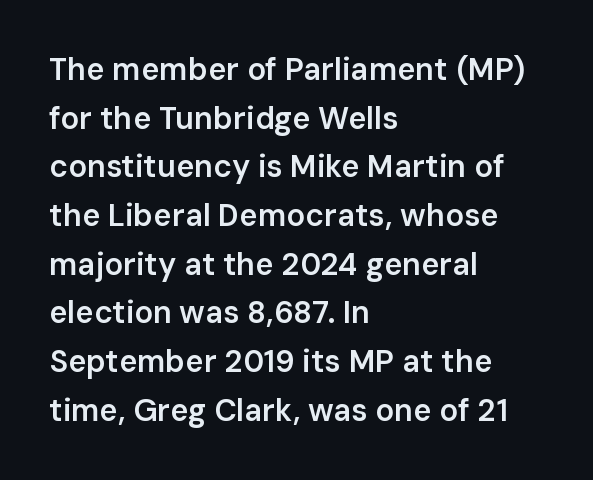
{"serif": "no", "italic": "no", "bold": "semi", "weight": "semibold", "width": "normal", "stroke_contrast": "low", "x_height": "medium", "monospaced": "no", "underline": "no", "align": "left", "line_spacing": "normal", "line_spacing_ratio": 1.57, "letter_spacing": "normal", "letter_spacing_em": 0.0, "glyph_px": 31}
